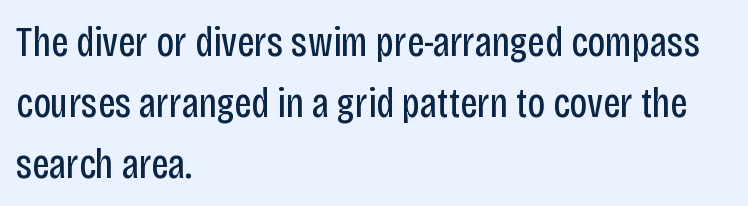
{"serif": "no", "italic": "no", "bold": "no", "weight": "regular", "width": "condensed", "stroke_contrast": "low", "x_height": "large", "monospaced": "no", "underline": "no", "align": "left", "line_spacing": "normal", "line_spacing_ratio": 1.45, "letter_spacing": "normal", "letter_spacing_em": 0.0, "glyph_px": 42}
